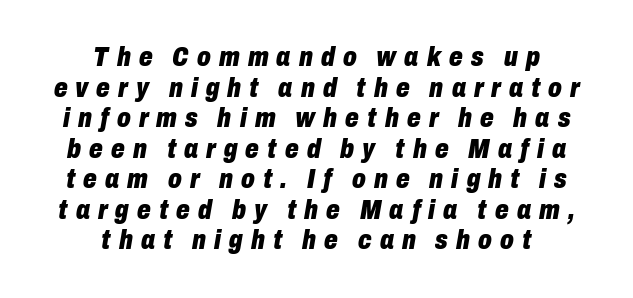
Q: Is the text bold? A: Yes.
Q: Is the text italic (slanted)? A: Yes, it leans right by about 10 degrees.
Q: Is the text underlined? A: No.
Q: How is the paragraph aligned? A: Centered.
Q: Is the spacing between letters normal or unusually wide? A: Unusually wide.
Q: Is the spacing between lines tight, normal or loose? A: Tight.
